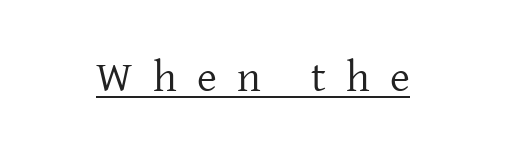
Q: Is the text bold? A: No.
Q: Is the text italic (slanted)? A: No, it is upright.
Q: Is the typeface a serif or a sans-serif typeface? A: Serif.
Q: Is the text underlined? A: Yes.
Q: Is the spacing between letters normal or unusually wide? A: Unusually wide.
Q: Width (condensed, normal, or wide)? A: Normal.
Q: Stroke contrast? A: Low.
Q: x-height? A: Medium.
Q: Monospaced? A: No.
